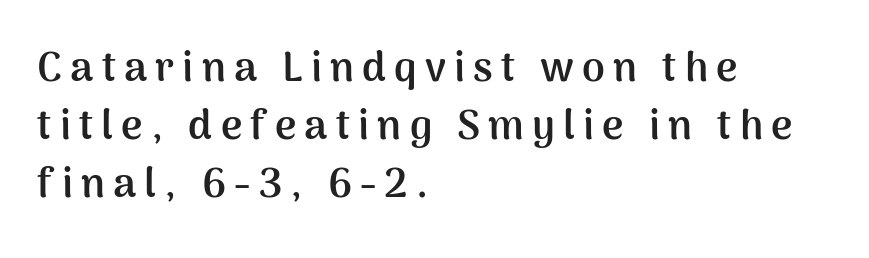
Here the glyphs are tracked loosely, breaking word shapes into spaced letters. Is there much room between lines? A standard amount, neither cramped nor airy. Does the weight exceed regular? Yes, all the way to bold. Observe the absence of serifs on each vertical stroke in this sample. Type without underlining. Designer's note — italics off, roman on.
